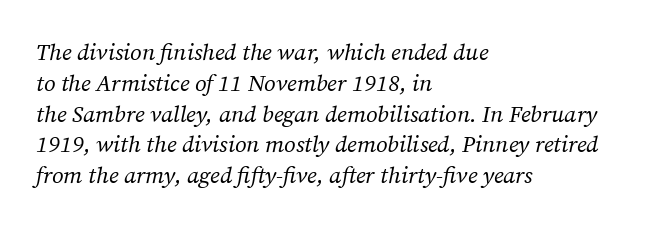
Q: Is the text bold? A: No.
Q: Is the text italic (slanted)? A: Yes, it leans right by about 12 degrees.
Q: Is the text underlined? A: No.
Q: How is the paragraph aligned? A: Left-aligned.
Q: Is the spacing between letters normal or unusually wide? A: Normal.
Q: Is the spacing between lines tight, normal or loose? A: Normal.
